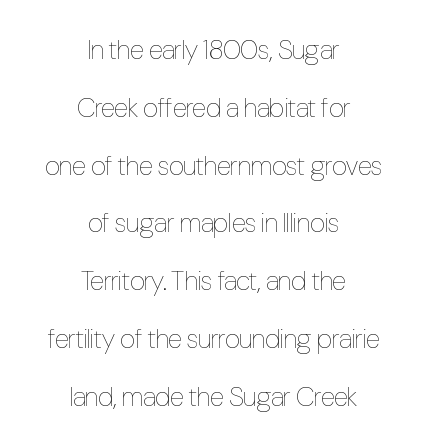
Q: Is the text bold? A: No.
Q: Is the text italic (slanted)? A: No, it is upright.
Q: Is the text underlined? A: No.
Q: How is the paragraph aligned? A: Centered.
Q: Is the spacing between letters normal or unusually wide? A: Normal.
Q: Is the spacing between lines tight, normal or loose? A: Loose.
